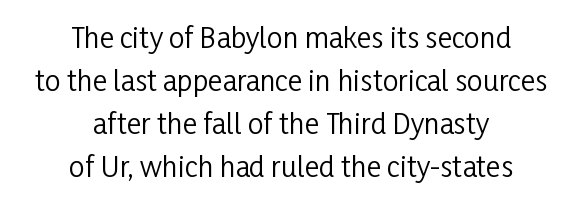
Q: Is the text bold? A: No.
Q: Is the text italic (slanted)? A: No, it is upright.
Q: Is the typeface a serif or a sans-serif typeface? A: Sans-serif.
Q: Is the text underlined? A: No.
Q: How is the paragraph aligned? A: Centered.
Q: Is the spacing between letters normal or unusually wide? A: Normal.
Q: Is the spacing between lines tight, normal or loose? A: Normal.
Q: Width (condensed, normal, or wide)? A: Condensed.
Q: Stroke contrast? A: Low.
Q: x-height? A: Medium.
Q: Monospaced? A: No.
